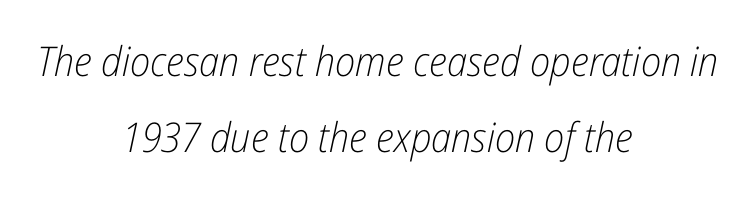
{"italic": "yes", "lean": "right", "slant_degrees": 12, "bold": "no", "weight": "light", "width": "condensed", "stroke_contrast": "low", "x_height": "medium", "monospaced": "no", "underline": "no", "align": "center", "line_spacing_ratio": 1.86, "letter_spacing": "normal", "letter_spacing_em": 0.0, "glyph_px": 41}
